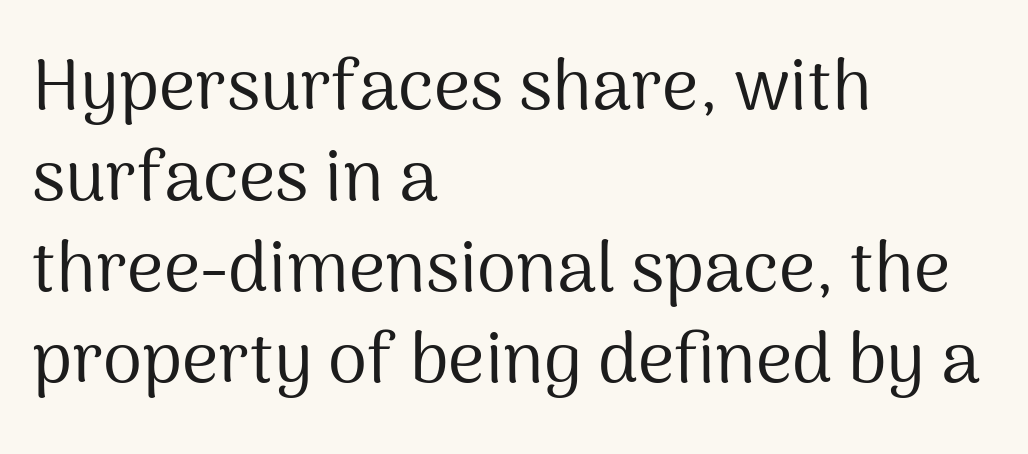
The image shows 71 px regular-weight sans-serif type, upright; set left-aligned, normal line spacing (1.28x), normal letter spacing, not underlined; medium stroke contrast and a medium x-height.
